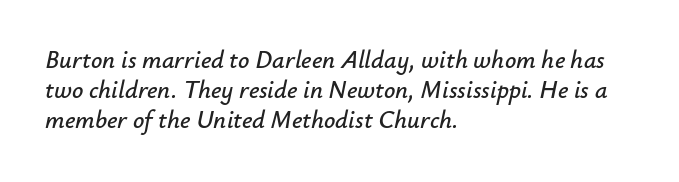
{"italic": "yes", "lean": "right", "slant_degrees": 12, "underline": "no", "align": "left", "line_spacing_ratio": 1.21, "letter_spacing": "normal", "letter_spacing_em": 0.0, "glyph_px": 25}
